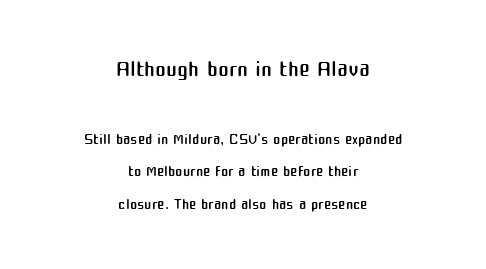
The image shows 33 px regular-weight sans-serif type, upright; set centered, normal line spacing (1.49x), normal letter spacing, not underlined; the first (top) block is 1.5x larger; medium stroke contrast and a medium x-height.
